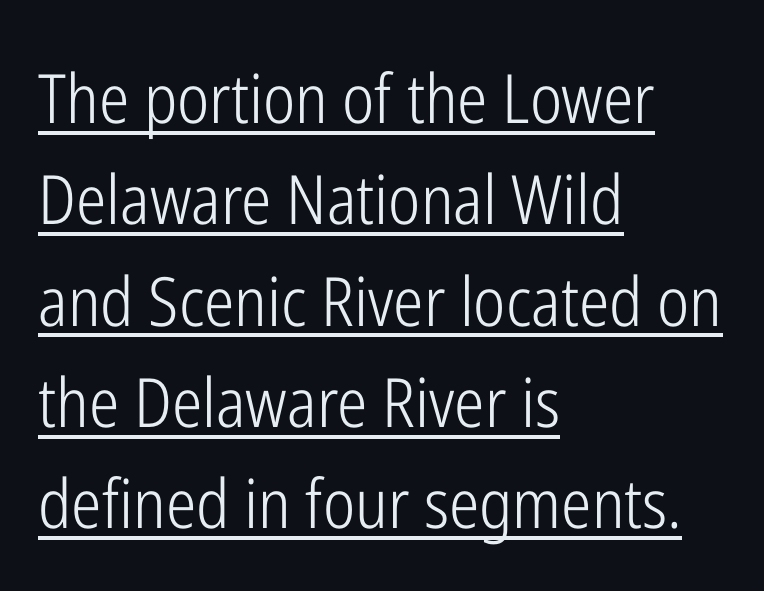
Q: Is the text bold? A: No.
Q: Is the text italic (slanted)? A: No, it is upright.
Q: Is the typeface a serif or a sans-serif typeface? A: Sans-serif.
Q: Is the text underlined? A: Yes.
Q: How is the paragraph aligned? A: Left-aligned.
Q: Is the spacing between letters normal or unusually wide? A: Normal.
Q: Is the spacing between lines tight, normal or loose? A: Normal.
Q: Width (condensed, normal, or wide)? A: Condensed.
Q: Stroke contrast? A: Low.
Q: x-height? A: Medium.
Q: Monospaced? A: No.
